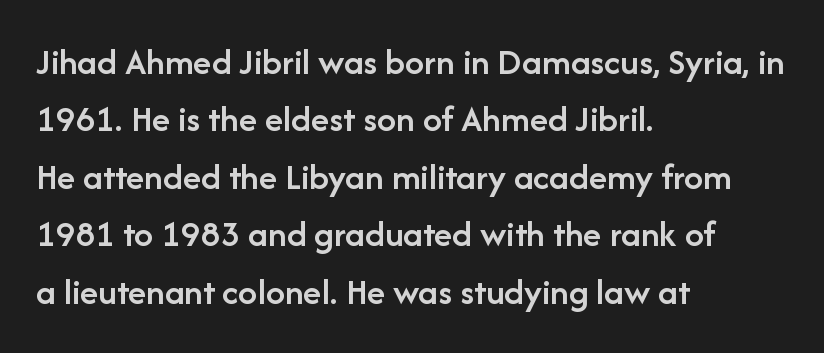
The image shows 38 px semibold sans-serif type, upright; set left-aligned, normal line spacing (1.51x), normal letter spacing, not underlined; low stroke contrast and a medium x-height.
